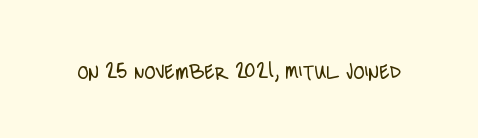
The image shows 23 px text type, upright; set normal letter spacing, not underlined.
